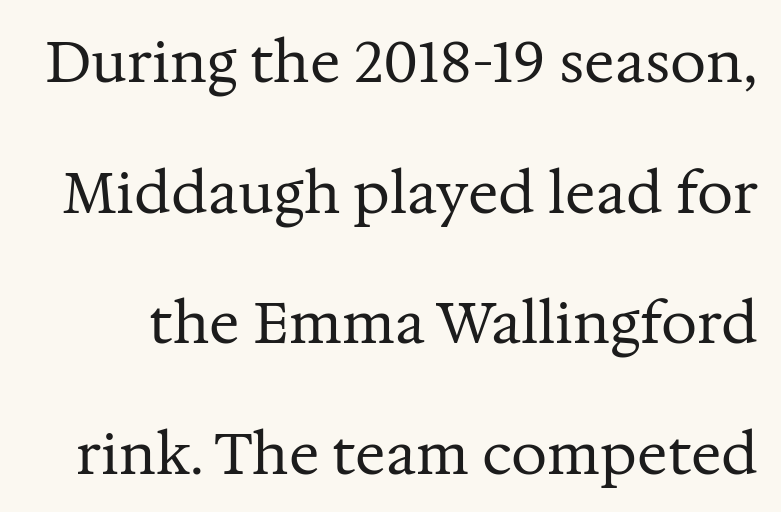
Short note: letters normally spaced. Letters have the restrained weight of plain body copy at most. Serif or sans? Serif — the stroke terminals have little feet. Spacing verdict: proportional, widths tailored to each character. The letters stand upright; this is a roman face.
